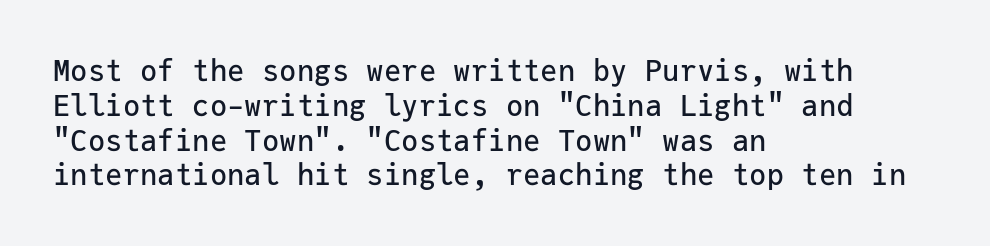
{"serif": "no", "italic": "no", "width": "normal", "stroke_contrast": "low", "x_height": "medium", "monospaced": "yes", "underline": "no", "align": "left", "line_spacing_ratio": 1.2, "letter_spacing": "normal", "letter_spacing_em": 0.0, "glyph_px": 29}
